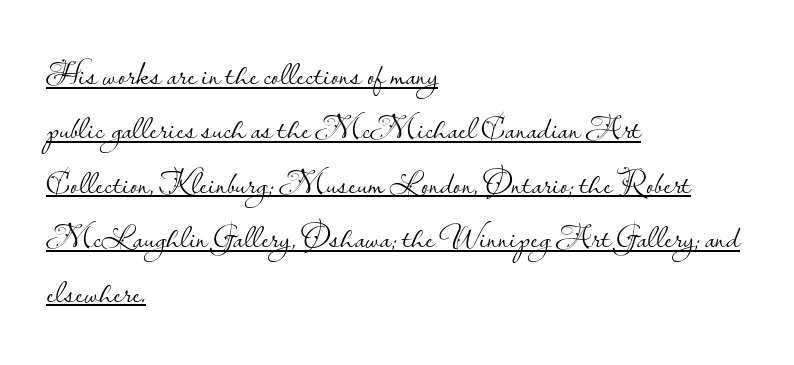
{"serif": "no", "bold": "no", "weight": "light", "width": "normal", "stroke_contrast": "low", "x_height": "small", "monospaced": "no", "underline": "yes", "align": "left", "line_spacing": "normal", "line_spacing_ratio": 1.6, "letter_spacing": "normal", "letter_spacing_em": 0.0, "glyph_px": 34}
